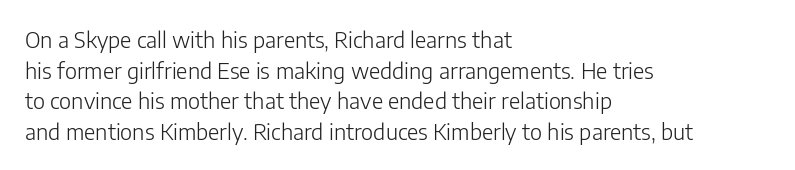
Q: Is the text bold? A: No.
Q: Is the text italic (slanted)? A: No, it is upright.
Q: Is the text underlined? A: No.
Q: How is the paragraph aligned? A: Left-aligned.
Q: Is the spacing between letters normal or unusually wide? A: Normal.
Q: Is the spacing between lines tight, normal or loose? A: Normal.
